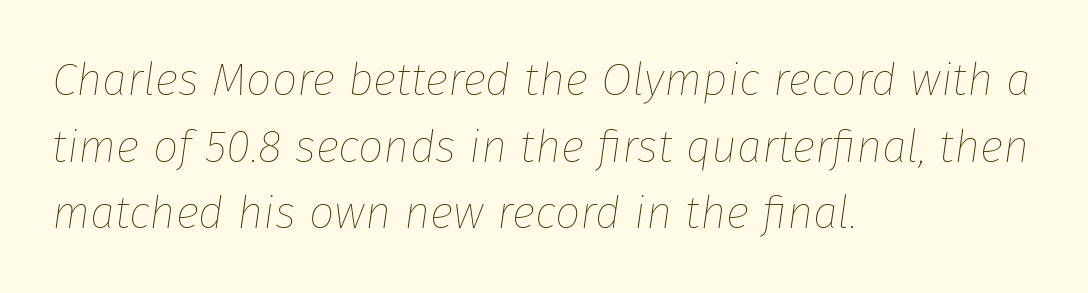
The passage shown leans; its letterforms are oblique. Plain, unruled lines of type. Regular leading. The rendering uses natural spacing where letterforms have individual widths. Teacher's note: observe the even left margin — that is flush-left alignment. Is the type heavy? It reads as light-to-regular instead.
